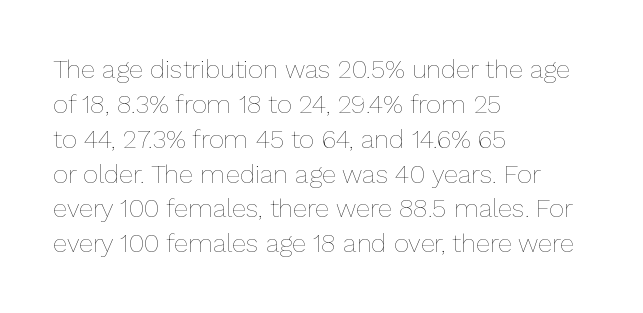
Q: Is the text bold? A: No.
Q: Is the text italic (slanted)? A: No, it is upright.
Q: Is the text underlined? A: No.
Q: How is the paragraph aligned? A: Left-aligned.
Q: Is the spacing between letters normal or unusually wide? A: Normal.
Q: Is the spacing between lines tight, normal or loose? A: Normal.
